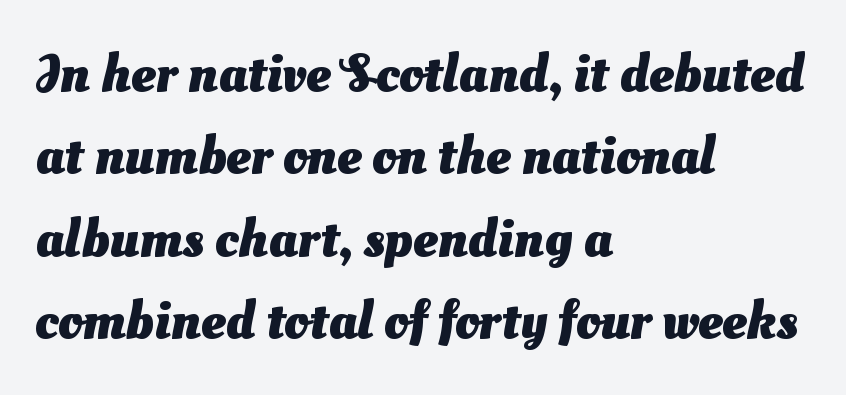
The rendering uses natural spacing where letterforms have individual widths. Letterform terminals end flat and unadorned throughout the passage. The letterforms sit shoulder to shoulder at normal distance. Set as a true bold cut, around the 700 mark. Line beginnings align vertically; line endings do not. Decoration check: the copy has no underline.
